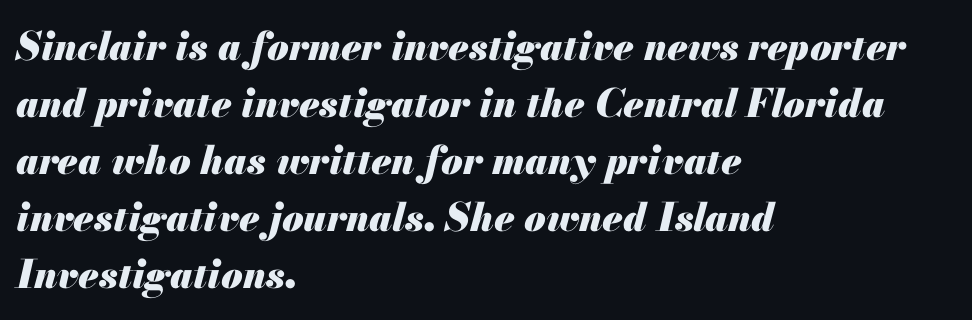
The image shows 39 px heavy type, italic (leaning right); set left-aligned, normal line spacing (1.46x), normal letter spacing, not underlined; medium stroke contrast and a small x-height.
